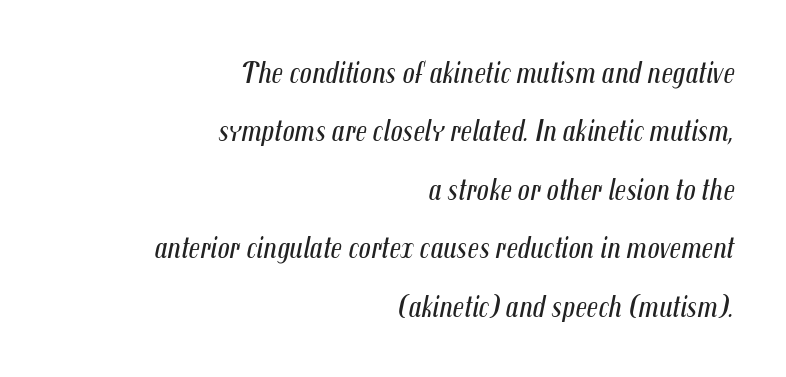
Baseline-to-baseline distance is far greater than the letter height. All the whitespace from short lines collects on the left. The typeface has the unassuming heft of standard copy or less. Decoration check: the copy has no underline. Is this a fixed-width face? No — the glyphs have proportional, varying widths. No extra tracking has been applied to these lines.
